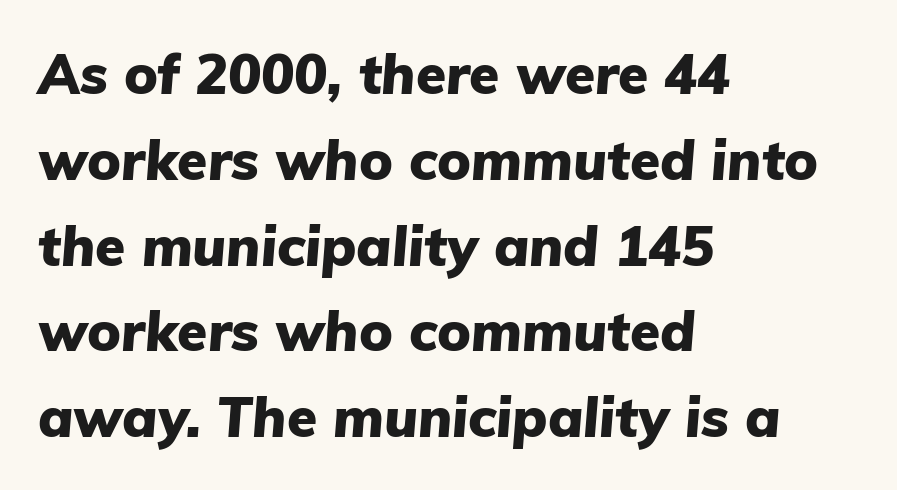
The image shows 55 px heavy type, italic (leaning right); set left-aligned, normal line spacing (1.56x), normal letter spacing, not underlined; low stroke contrast and a medium x-height.
